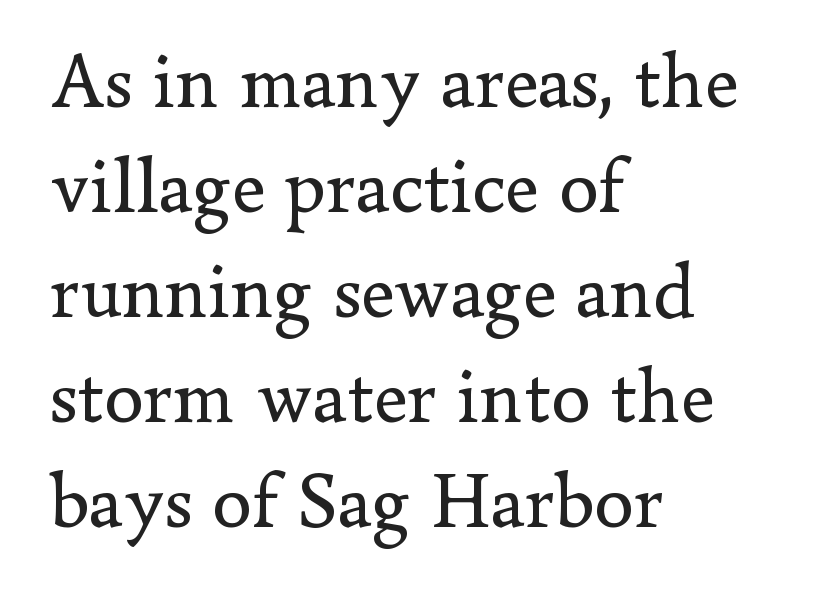
{"serif": "yes", "italic": "no", "bold": "no", "weight": "regular", "width": "normal", "stroke_contrast": "low", "x_height": "small", "monospaced": "no", "underline": "no", "align": "left", "line_spacing": "normal", "line_spacing_ratio": 1.33, "letter_spacing": "normal", "letter_spacing_em": 0.0, "glyph_px": 79}
